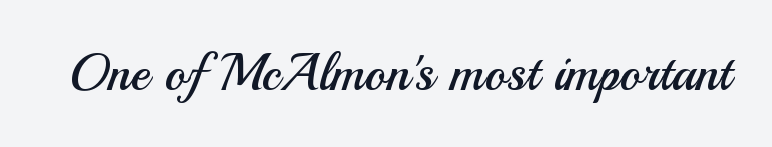
The foot of each line stays bare and open. Is this a fixed-width face? No — the glyphs have proportional, varying widths. Caption: face not bold, strokes unweighted. What kind of face is this? One without serifs — a sans. Characters follow at the spacing the type designer built in.
